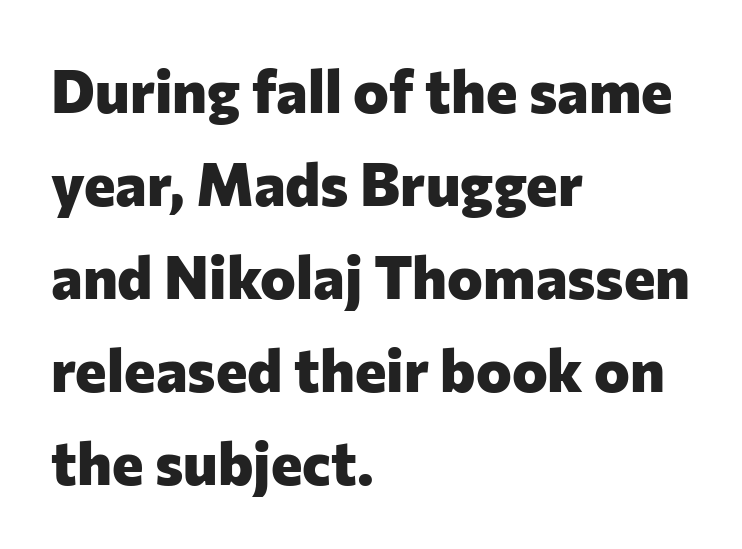
Left-aligned paragraph, ragged on the right. Compared with typical paragraphs, the rows here are spaced about the same. On the weight axis this lands at bold, roughly 700. The baseline area is clear. Look at the tracking — it's just the regular setting, nothing added. Is this a sans? Yes — the strokes have no serifs.
